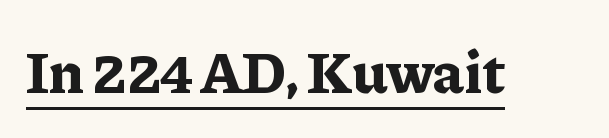
The image shows 60 px bold serif type, upright; set normal letter spacing, underlined; low stroke contrast and a medium x-height.
